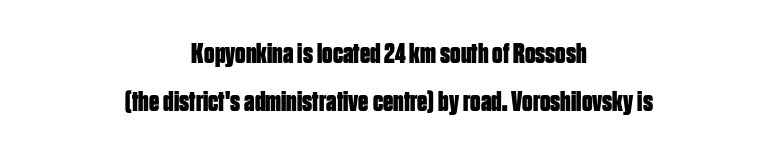
{"serif": "no", "italic": "no", "bold": "yes", "weight": "bold", "width": "condensed", "stroke_contrast": "low", "x_height": "large", "monospaced": "no", "underline": "no", "align": "center", "line_spacing": "normal", "line_spacing_ratio": 1.67, "letter_spacing": "normal", "letter_spacing_em": 0.0, "glyph_px": 29}
